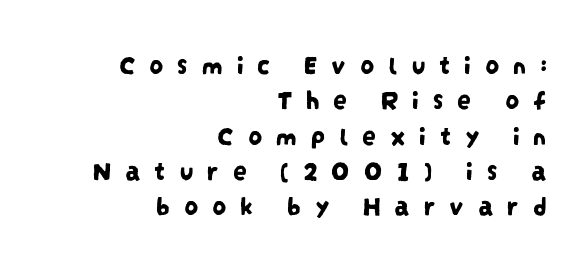
{"serif": "no", "width": "condensed", "stroke_contrast": "low", "x_height": "large", "monospaced": "no", "underline": "no", "align": "right", "line_spacing": "normal", "line_spacing_ratio": 1.26, "letter_spacing": "wide", "letter_spacing_em": 0.48, "glyph_px": 28}
